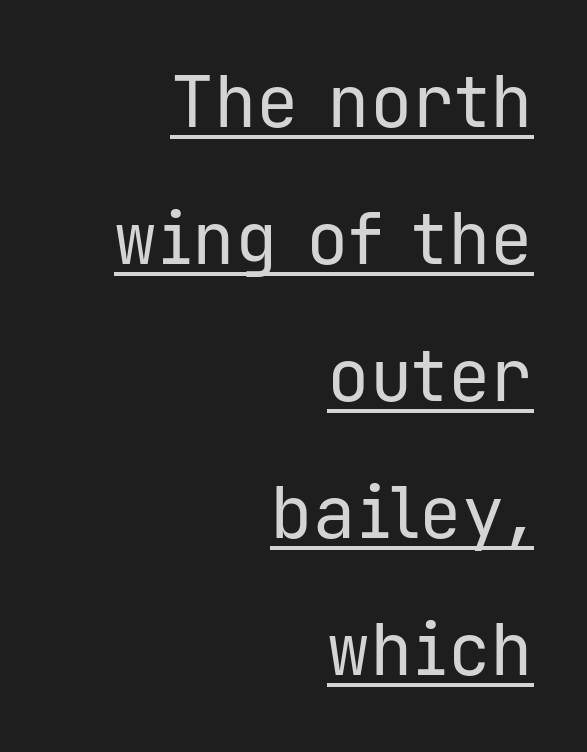
Summary of vertical rhythm: relaxed, with wide interline spacing. Summary of weight: not heavy and not bold. Short note: letters normally spaced. This sample carries an underscore along the baseline area. Does the copy run flush right? Yes — the right margin is perfectly even. The font family rendered here belongs to the sans-serif group.
